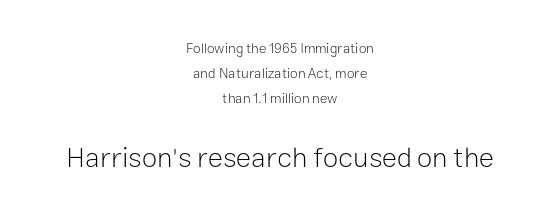
Q: Is the text bold? A: No.
Q: Is the text italic (slanted)? A: No, it is upright.
Q: Is the typeface a serif or a sans-serif typeface? A: Sans-serif.
Q: Is the text underlined? A: No.
Q: How is the paragraph aligned? A: Centered.
Q: Is the spacing between letters normal or unusually wide? A: Normal.
Q: Which block of text is set in a larger size, the first (top) or the second (bottom)? A: The second (bottom) one.
Q: Width (condensed, normal, or wide)? A: Normal.
Q: Stroke contrast? A: Low.
Q: x-height? A: Medium.
Q: Monospaced? A: No.
